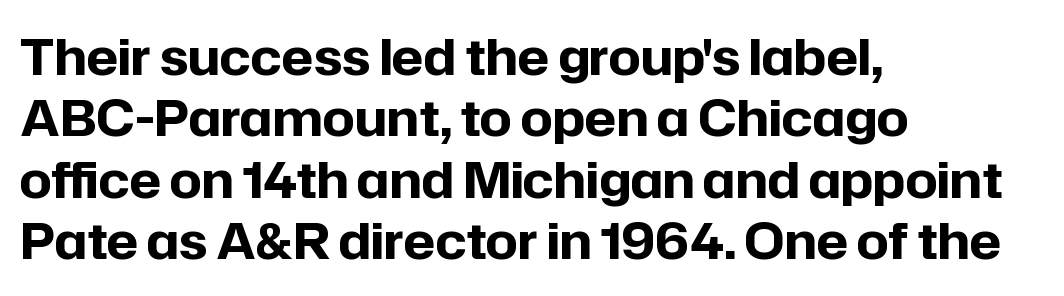
It's the straight-up-and-down kind of type. I'd describe the lettering as bold — thick and assertive. Alignment: flush left. Think of a printed novel: that variable character pitch is what you see here. The face used here is a sans, in the tradition of grotesques and geometrics. This rendering features lettering with no underline.
